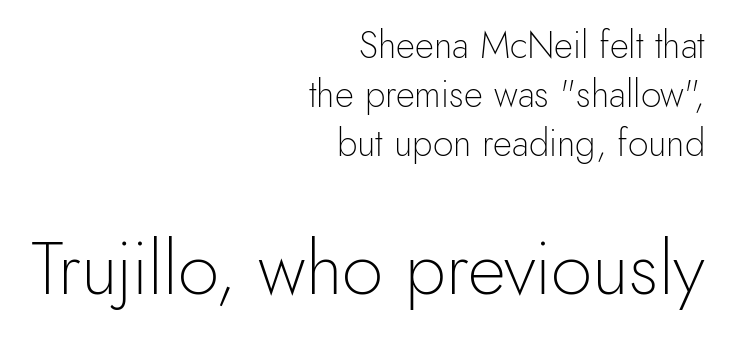
The image shows 74 px light sans-serif type, upright; set right-aligned, normal line spacing (1.32x), normal letter spacing, not underlined; the second (bottom) block is 2.0x larger; a small x-height.
